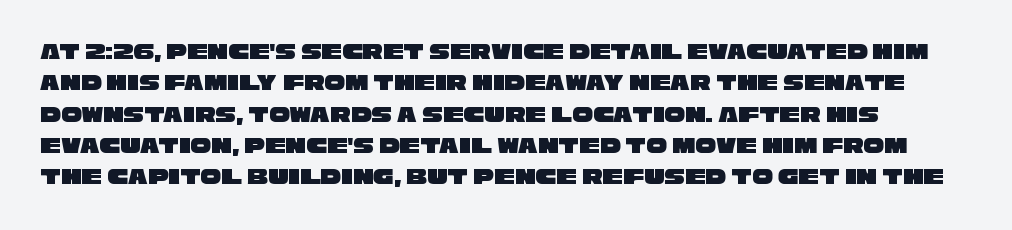
Students, note that the glyphs here touch the page at normal intervals. Rule under the text: the space is simply empty. Summary of vertical rhythm: regular, with standard interline spacing. Horizontally, the lines are justified to the leading edge only.
